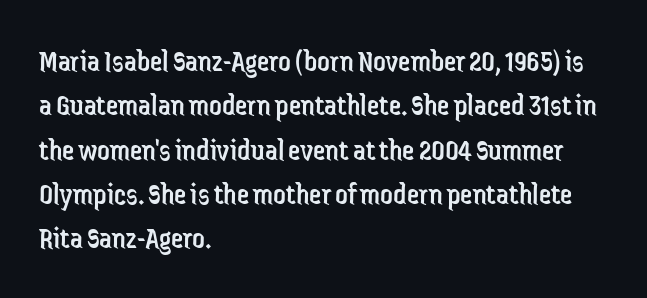
Q: Is the text bold? A: No.
Q: Is the text italic (slanted)? A: No, it is upright.
Q: Is the typeface a serif or a sans-serif typeface? A: Sans-serif.
Q: Is the text underlined? A: No.
Q: How is the paragraph aligned? A: Left-aligned.
Q: Is the spacing between letters normal or unusually wide? A: Normal.
Q: Is the spacing between lines tight, normal or loose? A: Normal.
Q: Width (condensed, normal, or wide)? A: Condensed.
Q: Stroke contrast? A: Low.
Q: x-height? A: Medium.
Q: Monospaced? A: No.
